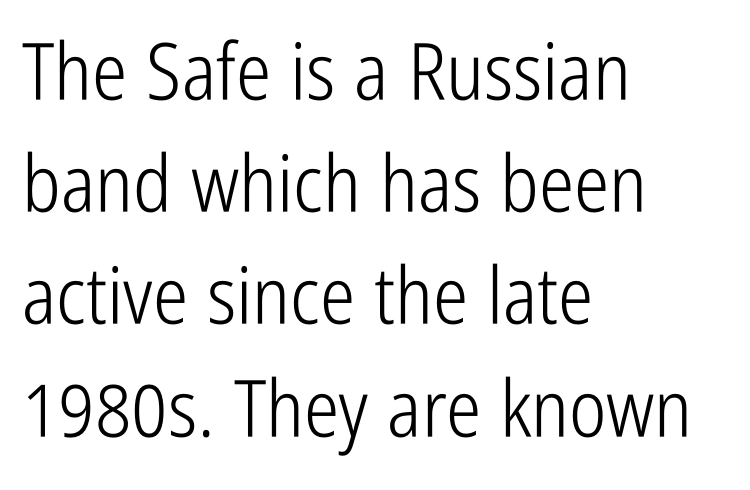
Q: Is the text bold? A: No.
Q: Is the text italic (slanted)? A: No, it is upright.
Q: Is the typeface a serif or a sans-serif typeface? A: Sans-serif.
Q: Is the text underlined? A: No.
Q: How is the paragraph aligned? A: Left-aligned.
Q: Is the spacing between letters normal or unusually wide? A: Normal.
Q: Is the spacing between lines tight, normal or loose? A: Normal.
Q: Width (condensed, normal, or wide)? A: Condensed.
Q: Stroke contrast? A: Low.
Q: x-height? A: Medium.
Q: Monospaced? A: No.
